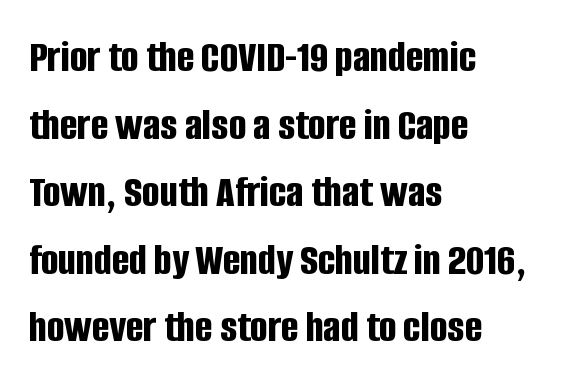
Q: Is the text bold? A: Yes.
Q: Is the text italic (slanted)? A: No, it is upright.
Q: Is the typeface a serif or a sans-serif typeface? A: Sans-serif.
Q: Is the text underlined? A: No.
Q: How is the paragraph aligned? A: Left-aligned.
Q: Is the spacing between letters normal or unusually wide? A: Normal.
Q: Is the spacing between lines tight, normal or loose? A: Normal.
Q: Width (condensed, normal, or wide)? A: Condensed.
Q: Stroke contrast? A: Low.
Q: x-height? A: Large.
Q: Monospaced? A: No.
